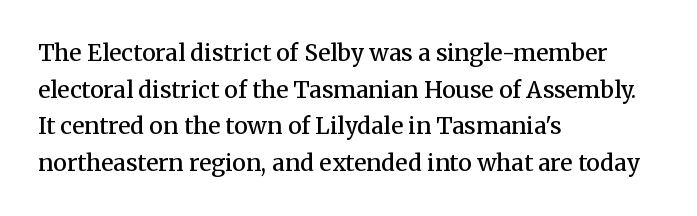
{"italic": "no", "bold": "semi", "underline": "no", "align": "left", "line_spacing": "normal", "line_spacing_ratio": 1.59, "letter_spacing": "normal", "letter_spacing_em": 0.0, "glyph_px": 23}
